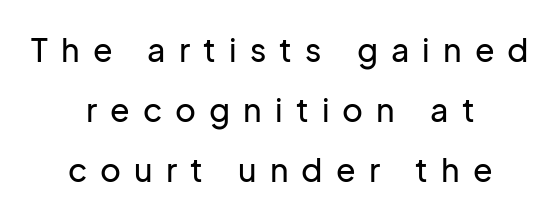
Q: Is the text italic (slanted)? A: No, it is upright.
Q: Is the typeface a serif or a sans-serif typeface? A: Sans-serif.
Q: Is the text underlined? A: No.
Q: How is the paragraph aligned? A: Centered.
Q: Is the spacing between letters normal or unusually wide? A: Unusually wide.
Q: Width (condensed, normal, or wide)? A: Normal.
Q: Stroke contrast? A: Low.
Q: x-height? A: Medium.
Q: Monospaced? A: No.
